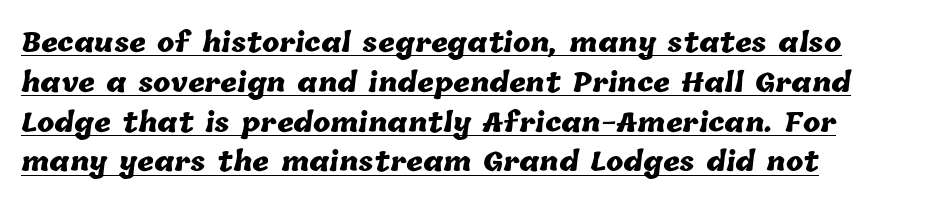
Successive baselines arrive at the customary interval. A typographer would call this underscored text. You could call the tracking neutral — neither tight nor loose. Its strokes are broad and dark, the hallmark of bold type.
